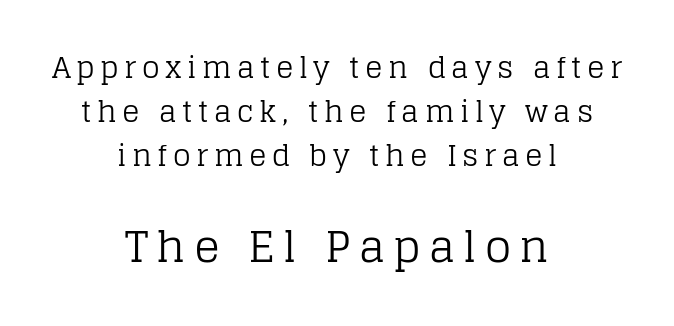
Q: Is the text bold? A: No.
Q: Is the text italic (slanted)? A: No, it is upright.
Q: Is the typeface a serif or a sans-serif typeface? A: Serif.
Q: Is the text underlined? A: No.
Q: How is the paragraph aligned? A: Centered.
Q: Is the spacing between lines tight, normal or loose? A: Normal.
Q: Which block of text is set in a larger size, the first (top) or the second (bottom)? A: The second (bottom) one.
Q: Width (condensed, normal, or wide)? A: Normal.
Q: Stroke contrast? A: Low.
Q: x-height? A: Large.
Q: Monospaced? A: No.
